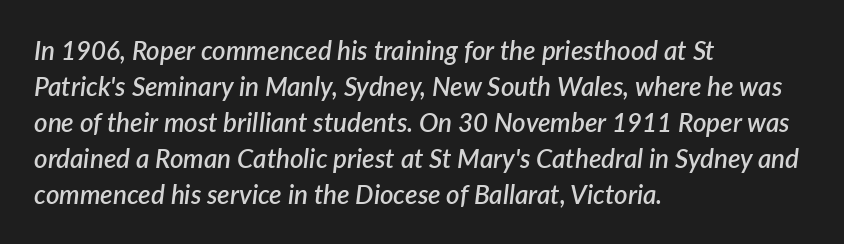
{"italic": "yes", "lean": "right", "slant_degrees": 7, "bold": "semi", "underline": "no", "align": "left", "line_spacing": "normal", "line_spacing_ratio": 1.38, "letter_spacing": "normal", "letter_spacing_em": 0.0, "glyph_px": 26}
